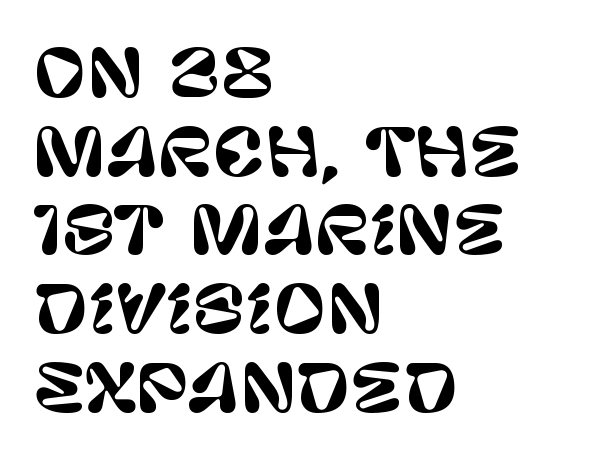
{"serif": "no", "width": "normal", "stroke_contrast": "low", "x_height": "large", "monospaced": "no", "underline": "no", "align": "left", "line_spacing_ratio": 1.23, "letter_spacing": "normal", "letter_spacing_em": 0.0, "glyph_px": 64}
